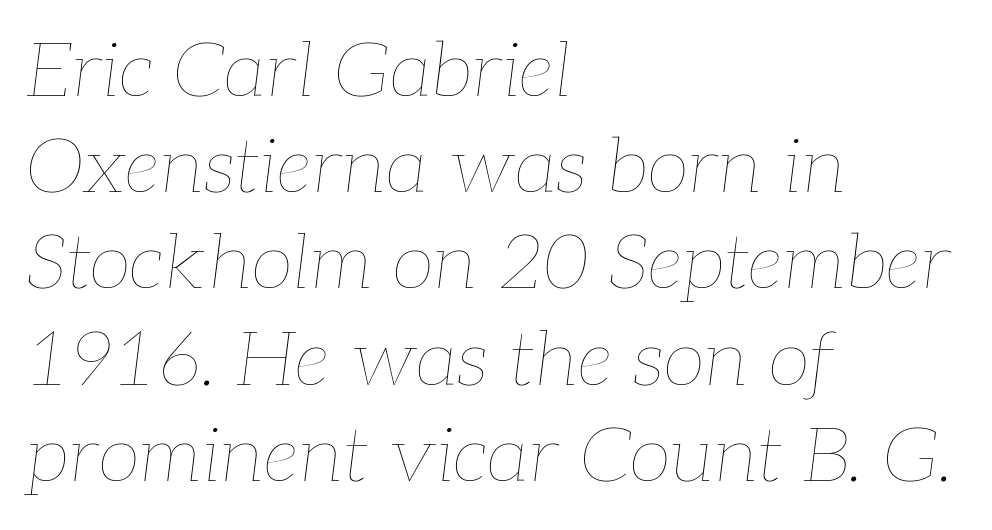
{"italic": "yes", "lean": "right", "slant_degrees": 7, "bold": "no", "weight": "thin", "width": "normal", "stroke_contrast": "low", "x_height": "medium", "monospaced": "no", "underline": "no", "align": "left", "line_spacing": "normal", "line_spacing_ratio": 1.25, "letter_spacing": "normal", "letter_spacing_em": 0.0, "glyph_px": 77}
